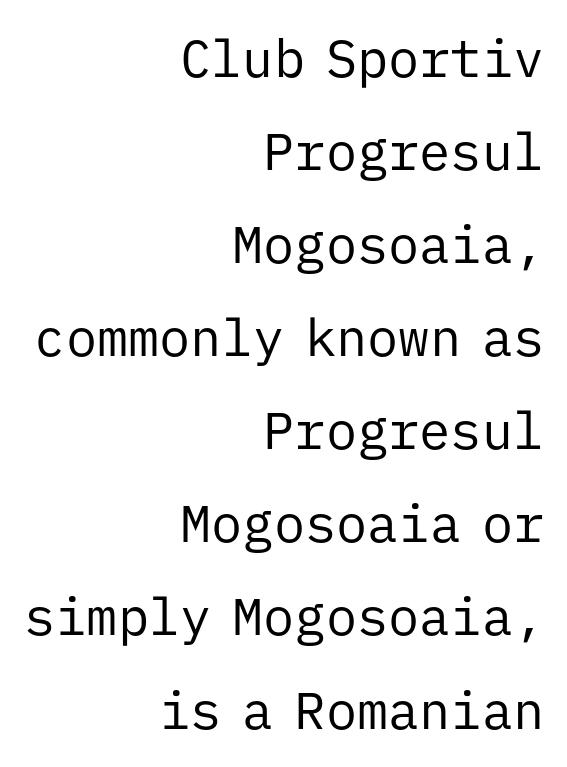
{"serif": "no", "italic": "no", "bold": "no", "weight": "regular", "width": "normal", "stroke_contrast": "low", "x_height": "medium", "monospaced": "yes", "underline": "no", "align": "right", "line_spacing_ratio": 1.79, "letter_spacing": "normal", "letter_spacing_em": 0.0, "glyph_px": 52}
